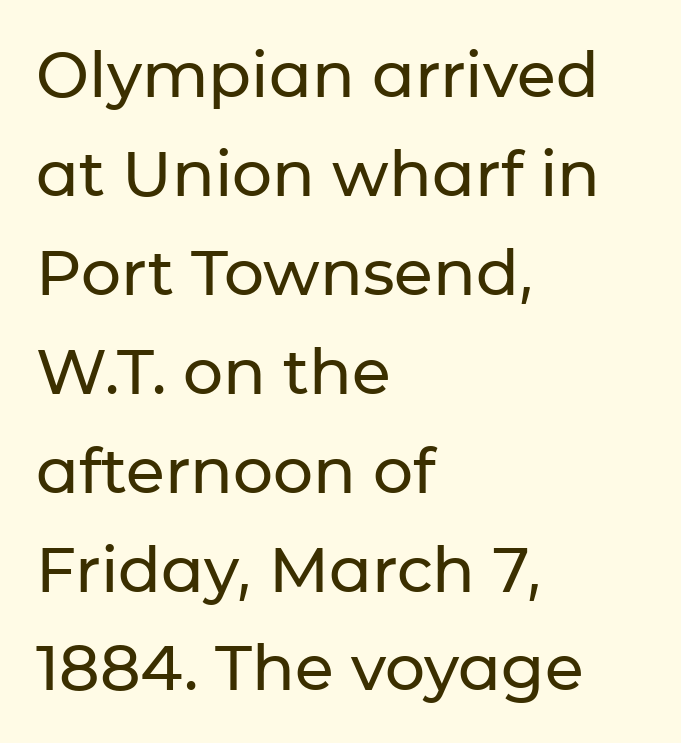
Bare-footed words on every line. You could not count columns in this text — the font is proportionally spaced. Look at the bottom of the vertical strokes: they stop flat, with no serifs. Standard letterfit; no display-style spreading of the glyphs. Quick note: not italic, upright. The paragraph shown leans on its left margin.
